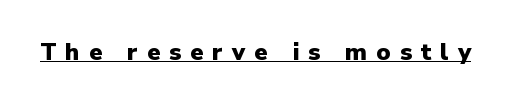
{"italic": "no", "bold": "yes", "underline": "yes", "letter_spacing": "wide", "letter_spacing_em": 0.38, "glyph_px": 24}
